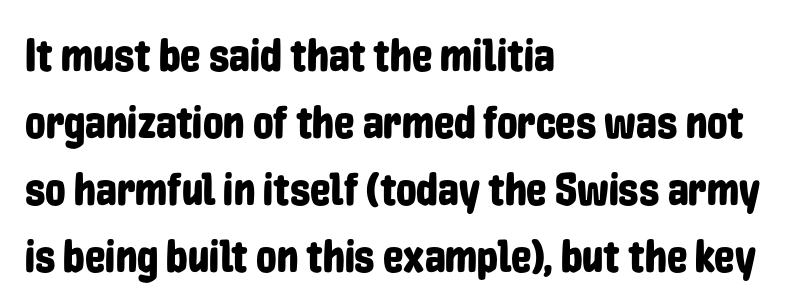
Q: Is the text italic (slanted)? A: No, it is upright.
Q: Is the typeface a serif or a sans-serif typeface? A: Sans-serif.
Q: Is the text underlined? A: No.
Q: How is the paragraph aligned? A: Left-aligned.
Q: Is the spacing between letters normal or unusually wide? A: Normal.
Q: Is the spacing between lines tight, normal or loose? A: Normal.
Q: Width (condensed, normal, or wide)? A: Condensed.
Q: Stroke contrast? A: Low.
Q: x-height? A: Medium.
Q: Monospaced? A: No.
